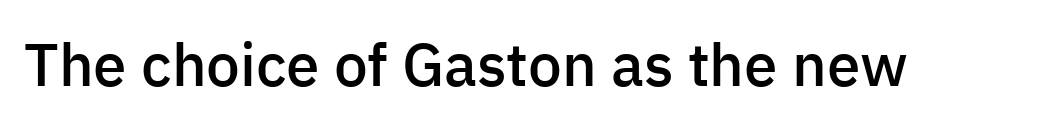
The gaps between neighbouring characters are ordinary and unremarkable. The words here are not underlined. You could not count columns in this text — the font is proportionally spaced. Does the type have serifs? No, each stem ends abruptly. Notice how the stems are strictly vertical — no italics here. A somewhat darkened texture: the type is semibold rather than bold.
